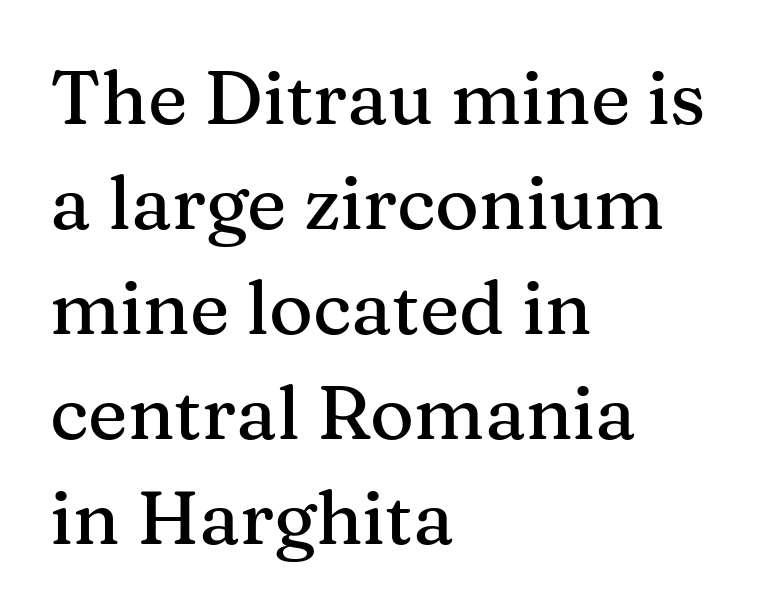
The zone under the glyphs is completely vacant. Does extra space separate the letters? No, they use regular spacing. In terms of letterform style, serifs are clearly present. This sample keeps an unexceptional amount of space between lines. Is the block centered? No — it sits flush against the left margin.
